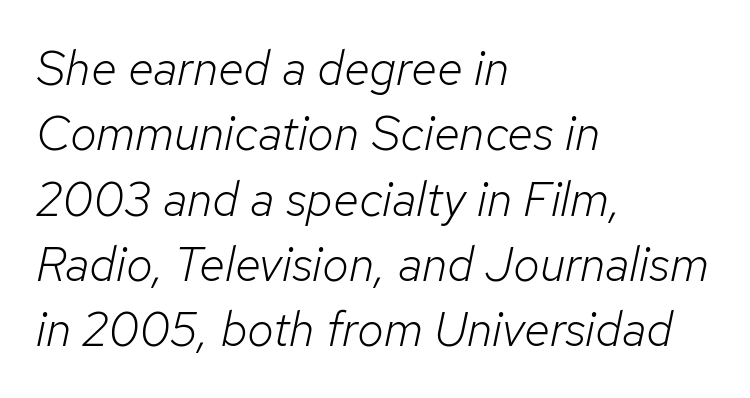
{"italic": "yes", "lean": "right", "slant_degrees": 12, "bold": "no", "weight": "light", "width": "normal", "stroke_contrast": "low", "x_height": "medium", "monospaced": "no", "underline": "no", "align": "left", "line_spacing": "normal", "line_spacing_ratio": 1.36, "letter_spacing": "normal", "letter_spacing_em": 0.0, "glyph_px": 48}
